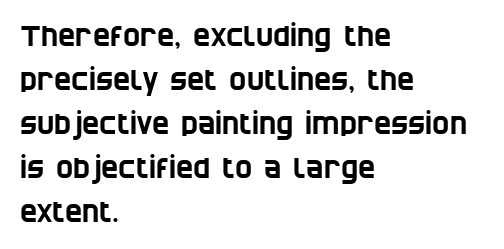
Short note: letters normally spaced. Teacher's note: observe the even left margin — that is flush-left alignment. No word sits above an underline. Vertically, the passage feels balanced, rows spaced as you'd expect.
